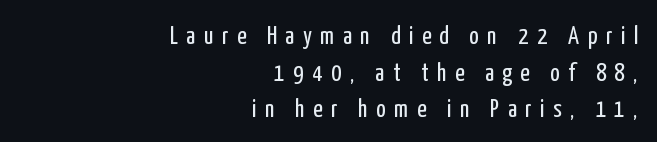
Q: Is the text bold? A: No.
Q: Is the text italic (slanted)? A: No, it is upright.
Q: Is the text underlined? A: No.
Q: How is the paragraph aligned? A: Right-aligned.
Q: Is the spacing between letters normal or unusually wide? A: Unusually wide.
Q: Is the spacing between lines tight, normal or loose? A: Normal.
